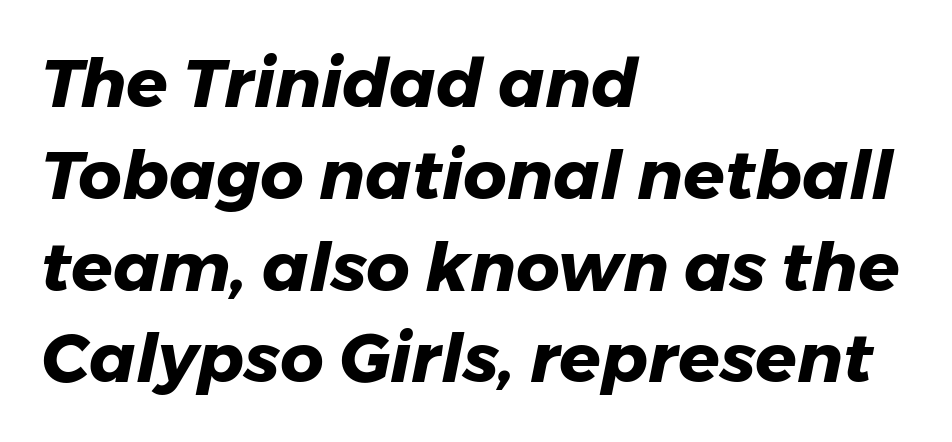
Spacing between characters is what you'd get straight out of the box. Thick stems and heavy bowls — unmistakably bold. The face used here has a pronounced slope to its letters. The rows are spaced the way most documents space them. Descenders hang freely into open space.
